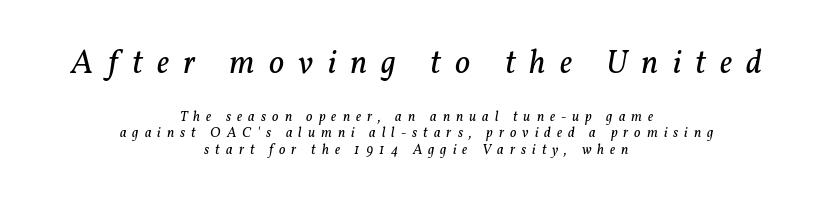
Q: Is the text bold? A: No.
Q: Is the text italic (slanted)? A: Yes, it leans right by about 11 degrees.
Q: Is the typeface a serif or a sans-serif typeface? A: Serif.
Q: Is the text underlined? A: No.
Q: How is the paragraph aligned? A: Centered.
Q: Is the spacing between letters normal or unusually wide? A: Unusually wide.
Q: Which block of text is set in a larger size, the first (top) or the second (bottom)? A: The first (top) one.
Q: Width (condensed, normal, or wide)? A: Normal.
Q: Stroke contrast? A: Low.
Q: x-height? A: Medium.
Q: Monospaced? A: No.
